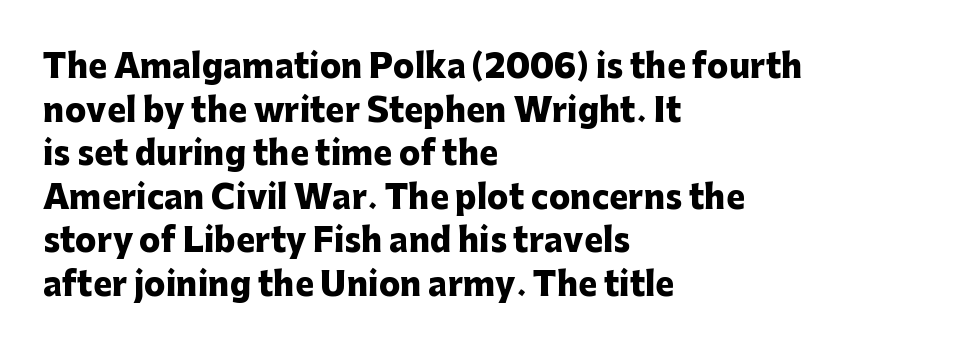
Q: Is the text bold? A: Yes.
Q: Is the text italic (slanted)? A: No, it is upright.
Q: Is the typeface a serif or a sans-serif typeface? A: Sans-serif.
Q: Is the text underlined? A: No.
Q: How is the paragraph aligned? A: Left-aligned.
Q: Is the spacing between letters normal or unusually wide? A: Normal.
Q: Is the spacing between lines tight, normal or loose? A: Normal.
Q: Width (condensed, normal, or wide)? A: Normal.
Q: Stroke contrast? A: Low.
Q: x-height? A: Medium.
Q: Monospaced? A: No.
